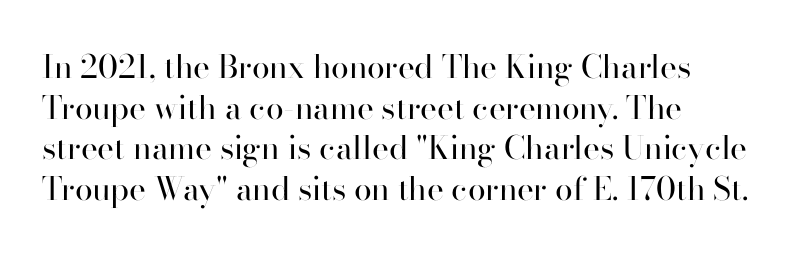
Is this a fixed-width face? No — the glyphs have proportional, varying widths. This is not heavy type; no bold has been used. Observe the ordinary spacing: letters are neighbours, not strangers. Tall strokes in this sample are plumb rather than angled. Reading down the block, your eye returns to a fixed left position each line. A normal amount of white space separates one row of letters from the next.
